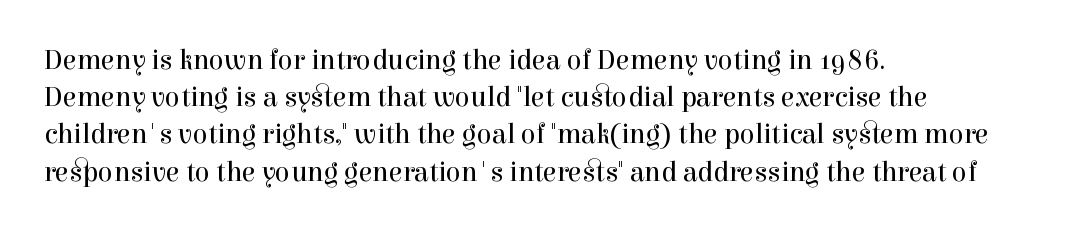
Q: Is the text bold? A: No.
Q: Is the text italic (slanted)? A: No, it is upright.
Q: Is the typeface a serif or a sans-serif typeface? A: Serif.
Q: Is the text underlined? A: No.
Q: How is the paragraph aligned? A: Left-aligned.
Q: Is the spacing between letters normal or unusually wide? A: Normal.
Q: Is the spacing between lines tight, normal or loose? A: Normal.
Q: Width (condensed, normal, or wide)? A: Normal.
Q: x-height? A: Medium.
Q: Monospaced? A: No.
